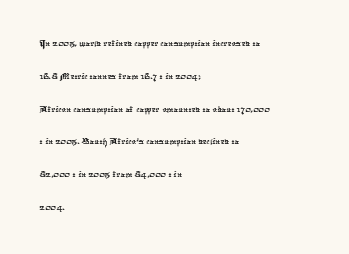
No word sits above an underline. The lines sit at an ordinary, default distance from one another. Is the letter spacing exaggerated? No — it looks like the ordinary default. Caption: multi-line text, flush left, ragged right.
